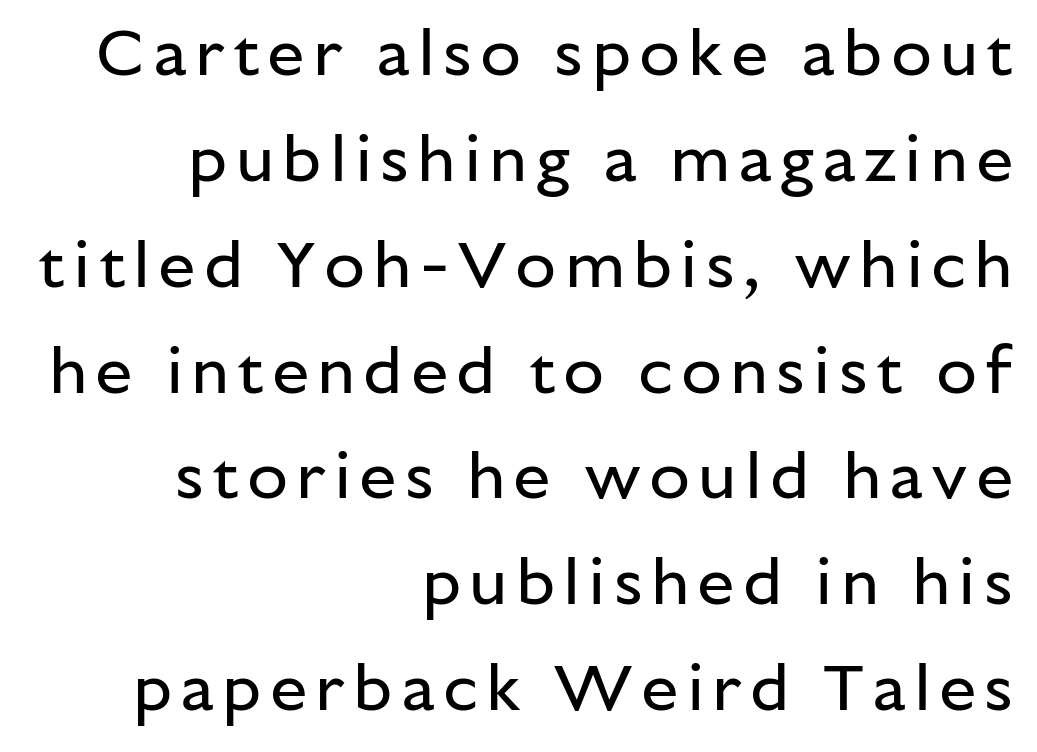
The image shows 67 px regular-weight sans-serif type, upright; set right-aligned, normal line spacing (1.58x), not underlined; low stroke contrast and a medium x-height.
